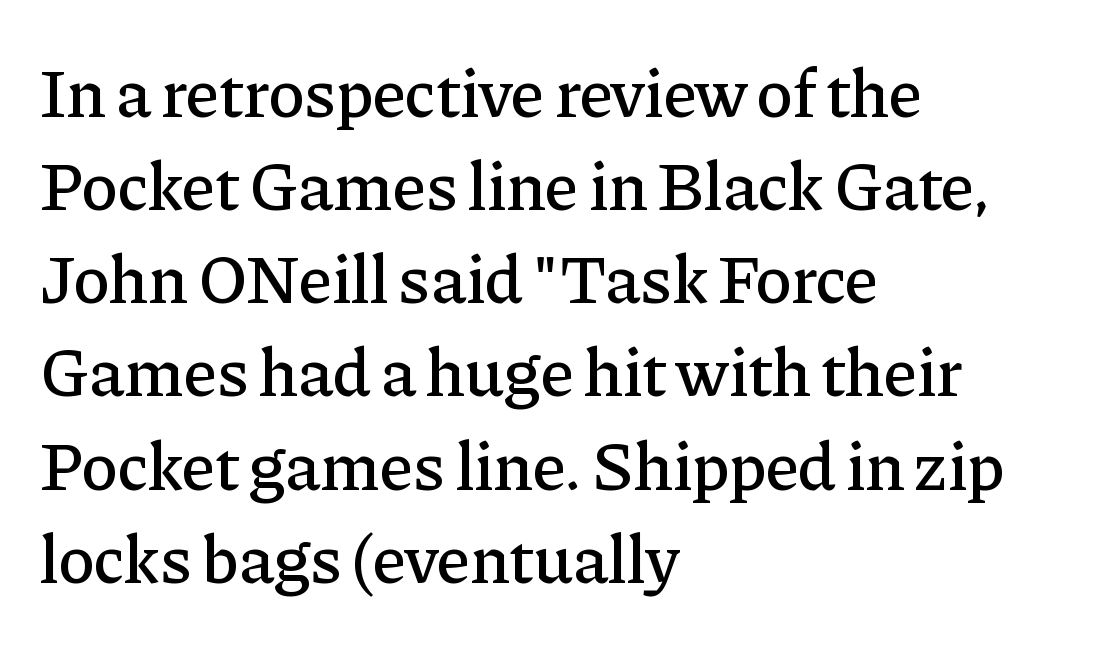
The image shows 69 px serif type, upright; set left-aligned, normal line spacing (1.35x), normal letter spacing, not underlined; low stroke contrast and a medium x-height.
